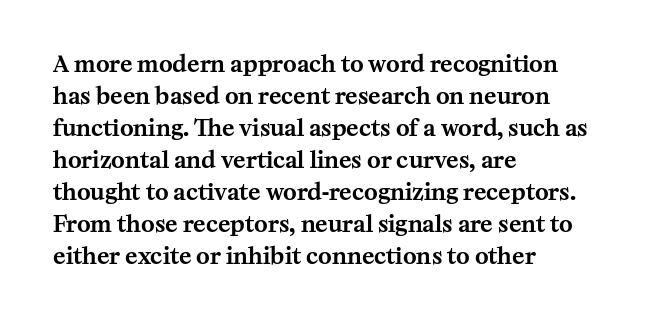
These lines are set flush left with a ragged right edge. Nope, not italic — everything's standing straight. Observe the ordinary spacing: letters are neighbours, not strangers. Vertically, the passage feels balanced, rows spaced as you'd expect. Has an underline been added? It has not.
